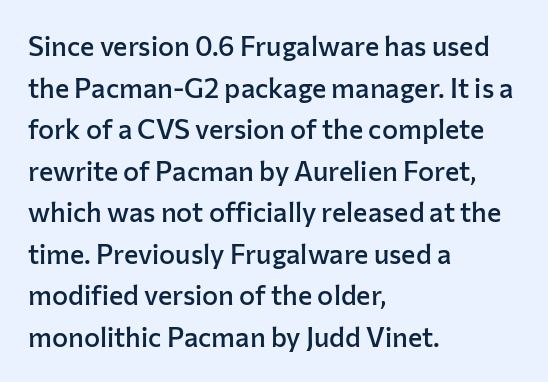
Q: Is the text bold? A: Semi-bold.
Q: Is the text italic (slanted)? A: No, it is upright.
Q: Is the text underlined? A: No.
Q: How is the paragraph aligned? A: Left-aligned.
Q: Is the spacing between letters normal or unusually wide? A: Normal.
Q: Is the spacing between lines tight, normal or loose? A: Normal.
